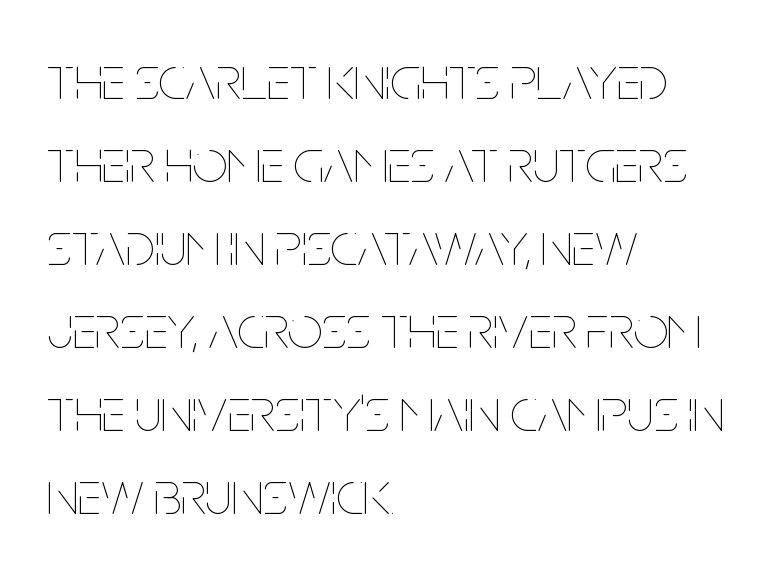
Q: Is the text bold? A: No.
Q: Is the text italic (slanted)? A: No, it is upright.
Q: Is the text underlined? A: No.
Q: How is the paragraph aligned? A: Left-aligned.
Q: Is the spacing between letters normal or unusually wide? A: Normal.
Q: Is the spacing between lines tight, normal or loose? A: Normal.
Q: Width (condensed, normal, or wide)? A: Condensed.
Q: Stroke contrast? A: Low.
Q: x-height? A: Large.
Q: Monospaced? A: No.
